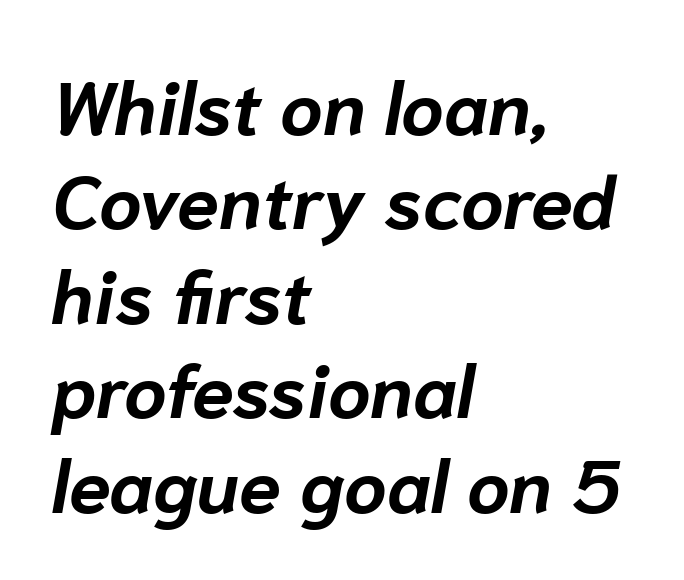
The image shows 75 px bold type, italic (leaning right); set left-aligned, normal line spacing (1.26x), normal letter spacing, not underlined; low stroke contrast and a medium x-height.
